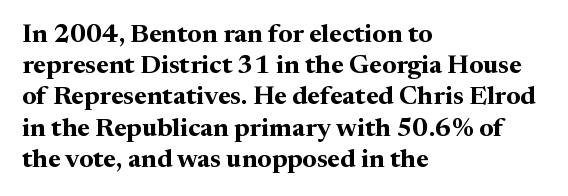
Q: Is the text bold? A: Yes.
Q: Is the text italic (slanted)? A: No, it is upright.
Q: Is the text underlined? A: No.
Q: How is the paragraph aligned? A: Left-aligned.
Q: Is the spacing between letters normal or unusually wide? A: Normal.
